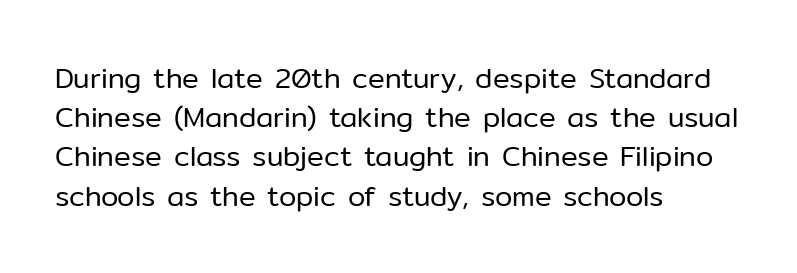
Q: Is the text bold? A: No.
Q: Is the text italic (slanted)? A: No, it is upright.
Q: Is the typeface a serif or a sans-serif typeface? A: Sans-serif.
Q: Is the text underlined? A: No.
Q: How is the paragraph aligned? A: Left-aligned.
Q: Is the spacing between letters normal or unusually wide? A: Normal.
Q: Is the spacing between lines tight, normal or loose? A: Normal.
Q: Width (condensed, normal, or wide)? A: Normal.
Q: Stroke contrast? A: Low.
Q: x-height? A: Medium.
Q: Monospaced? A: No.
